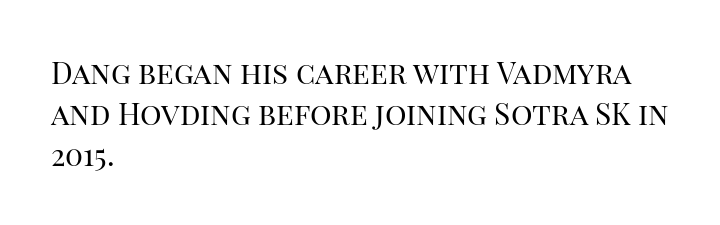
The image shows 30 px regular-weight serif type, upright; set left-aligned, normal line spacing (1.36x), normal letter spacing, not underlined; high stroke contrast and a large x-height.
